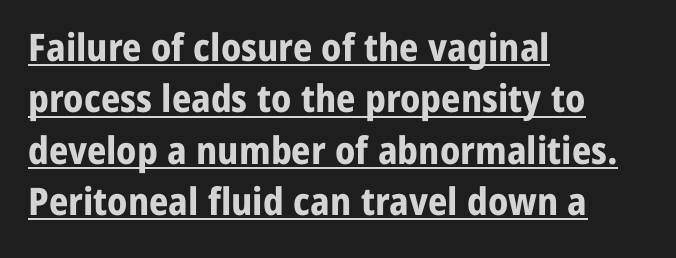
{"serif": "no", "italic": "no", "bold": "yes", "weight": "bold", "width": "normal", "stroke_contrast": "low", "x_height": "medium", "monospaced": "no", "underline": "yes", "align": "left", "line_spacing": "normal", "line_spacing_ratio": 1.35, "letter_spacing": "normal", "letter_spacing_em": 0.0, "glyph_px": 38}
